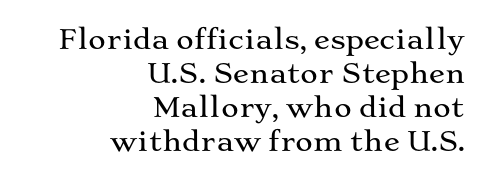
The image shows 27 px text type, upright; set right-aligned, normal line spacing (1.26x), normal letter spacing, not underlined.
